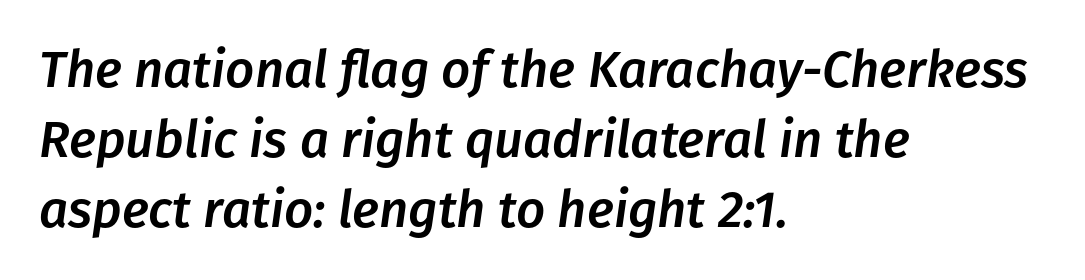
The image shows 51 px text type, italic (leaning right); set left-aligned, normal line spacing (1.37x), normal letter spacing, not underlined; low stroke contrast and a medium x-height.
